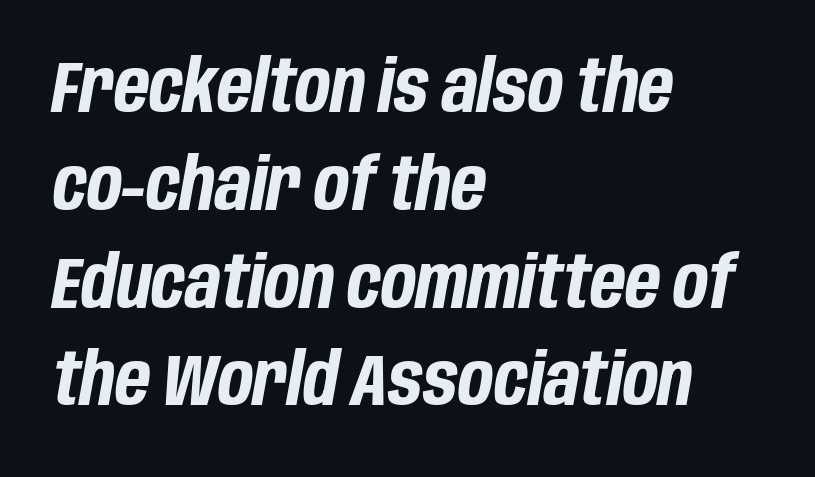
When letters slant like this, we call the style italic. Character widths vary here, with narrow letters taking less room than wide ones. Heft: maximum for text — a bold. The space beneath each line is pristine and unruled. Spacing between characters is what you'd get straight out of the box. The text block is weighted toward the left margin, trailing off unevenly rightward.
